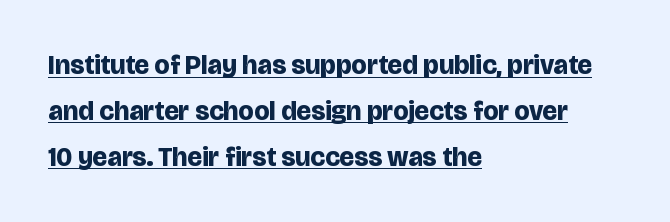
The image shows 27 px bold type, upright; set left-aligned, normal line spacing (1.7x), normal letter spacing, underlined.
